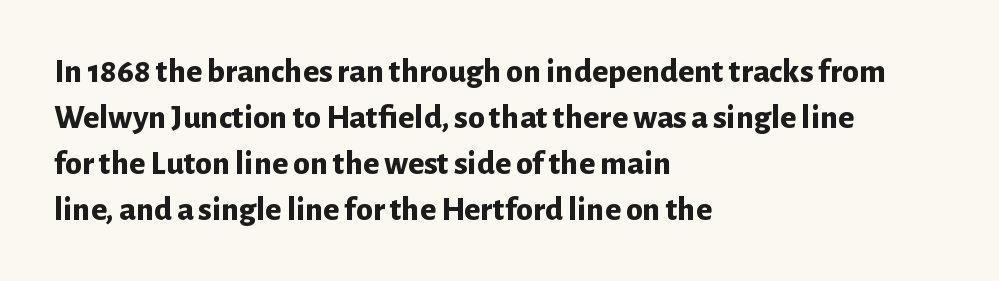
Q: Is the text bold? A: Yes.
Q: Is the text italic (slanted)? A: No, it is upright.
Q: Is the typeface a serif or a sans-serif typeface? A: Sans-serif.
Q: Is the text underlined? A: No.
Q: How is the paragraph aligned? A: Left-aligned.
Q: Is the spacing between letters normal or unusually wide? A: Normal.
Q: Is the spacing between lines tight, normal or loose? A: Normal.
Q: Width (condensed, normal, or wide)? A: Normal.
Q: Stroke contrast? A: Low.
Q: x-height? A: Medium.
Q: Monospaced? A: No.
